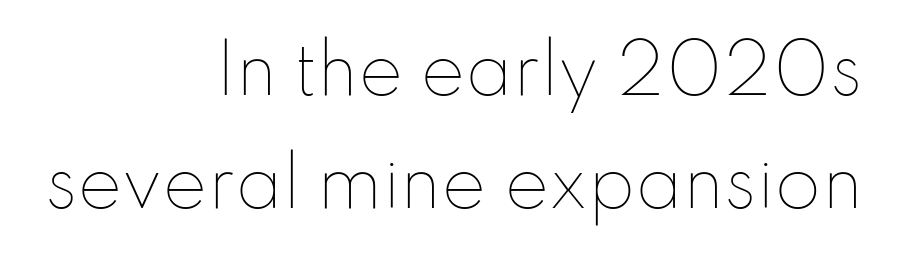
This is not heavy type; no bold has been used. In terms of leading, this rendering sits right in the middle. Compared with a flush-left layout, this one pins lines to the opposite, right side. A bare baseline throughout the passage. Spacing verdict: proportional, widths tailored to each character.
